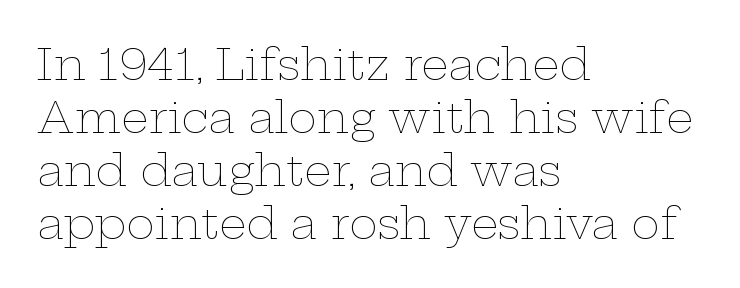
{"italic": "no", "bold": "no", "weight": "thin", "width": "wide", "stroke_contrast": "low", "x_height": "medium", "monospaced": "no", "underline": "no", "align": "left", "line_spacing_ratio": 1.23, "letter_spacing": "normal", "letter_spacing_em": 0.0, "glyph_px": 43}
